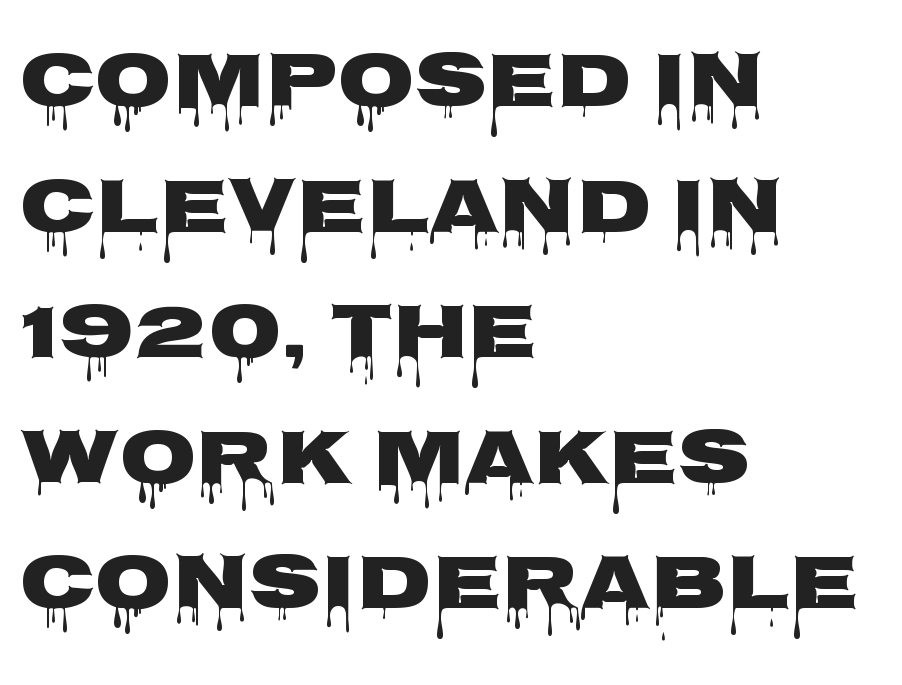
The image shows 79 px heavy, wide sans-serif type, upright; set left-aligned, normal line spacing (1.59x), normal letter spacing, not underlined; low stroke contrast and a large x-height.
